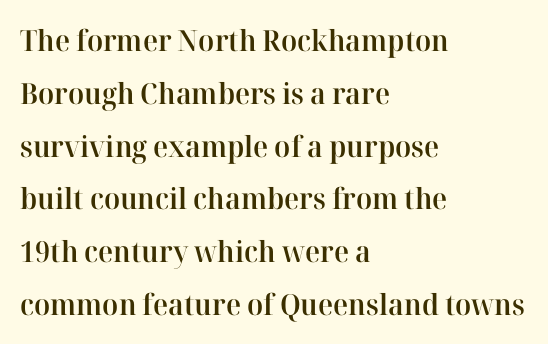
Q: Is the text bold? A: Semi-bold.
Q: Is the text italic (slanted)? A: No, it is upright.
Q: Is the typeface a serif or a sans-serif typeface? A: Serif.
Q: Is the text underlined? A: No.
Q: How is the paragraph aligned? A: Left-aligned.
Q: Is the spacing between letters normal or unusually wide? A: Normal.
Q: Width (condensed, normal, or wide)? A: Normal.
Q: Stroke contrast? A: High.
Q: x-height? A: Medium.
Q: Monospaced? A: No.
